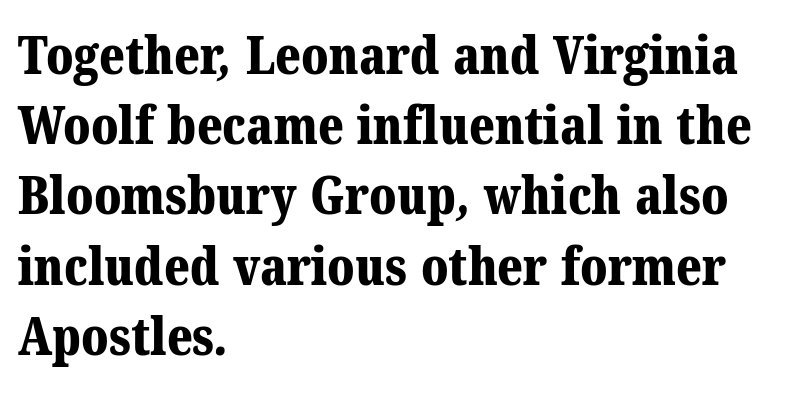
The image shows 52 px bold serif type; set left-aligned, normal line spacing (1.35x), normal letter spacing, not underlined; medium stroke contrast and a medium x-height.
